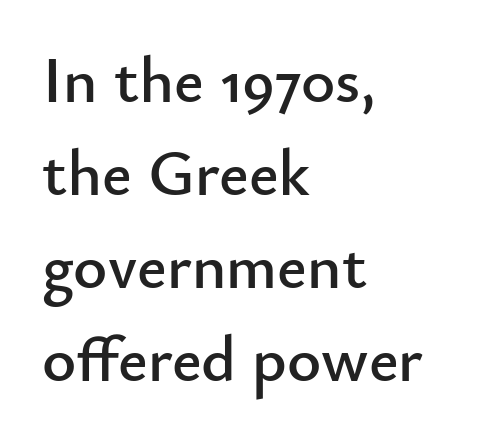
The passage shown has conventional tracking throughout. Is there any slant? The stems are plumb. The typesetter chose a ragged-right arrangement here. Think of a printed novel: that variable character pitch is what you see here. The baseline area is clear. What kind of face is this? One without serifs — a sans.
